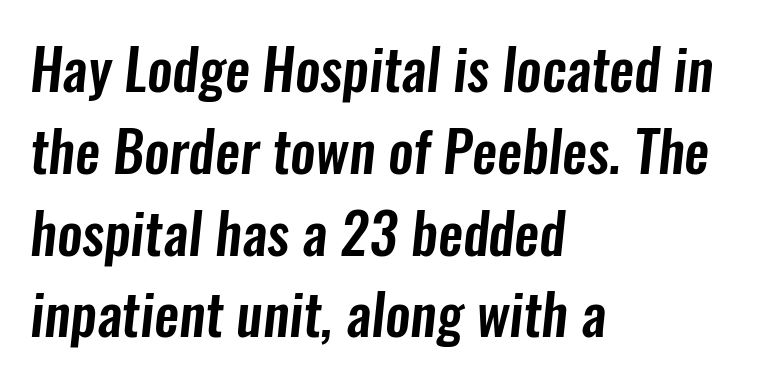
The paragraph has a hard left edge and a soft right edge. Unmarked baselines from the first word to the last. What kind of face is this? One without serifs — a sans. If you measured baseline to baseline, you'd find a middling distance.
